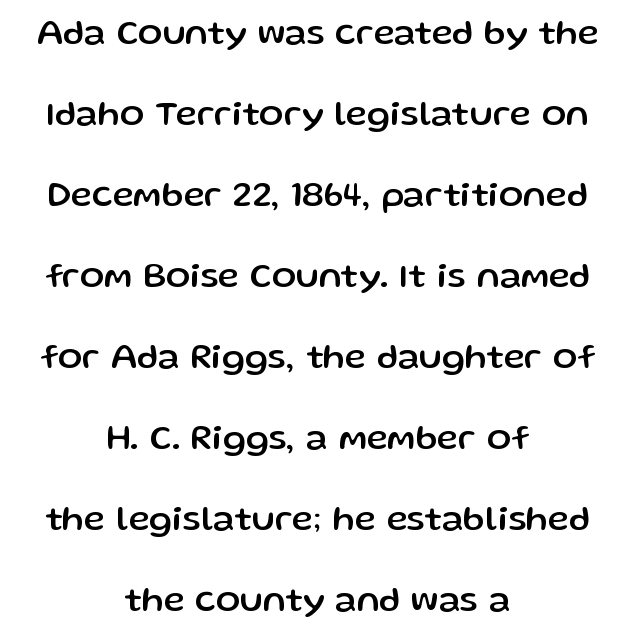
The image shows 36 px sans-serif type, upright; set centered, loose line spacing (2.25x), normal letter spacing, not underlined; low stroke contrast and a medium x-height.
